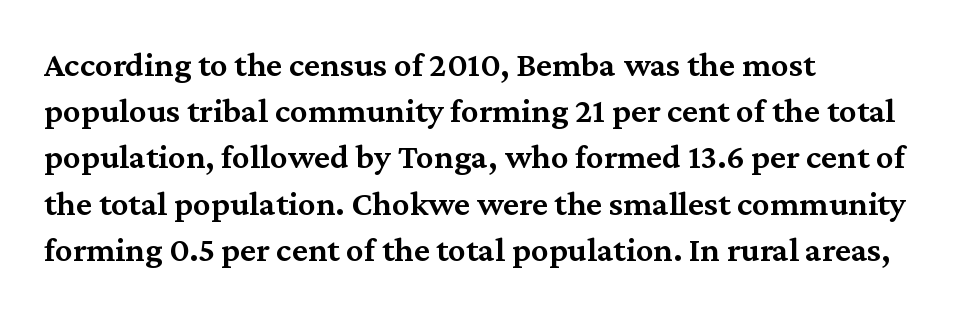
The lines are quadded left. Are there feet on the stems? There are — it's a serif. The block of text has a typical density, with ordinary space between rows. The area under the type is left untouched. A typesetter would call this proportional, since set widths differ per character. What weight is shown? A semibold, between regular and bold.
